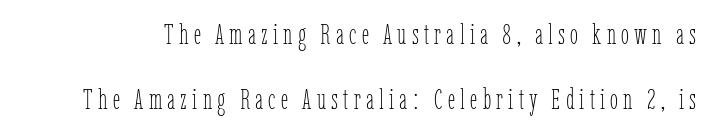
The image shows 29 px thin, condensed type, upright; set loose line spacing (2.23x), not underlined; low stroke contrast and a medium x-height.
